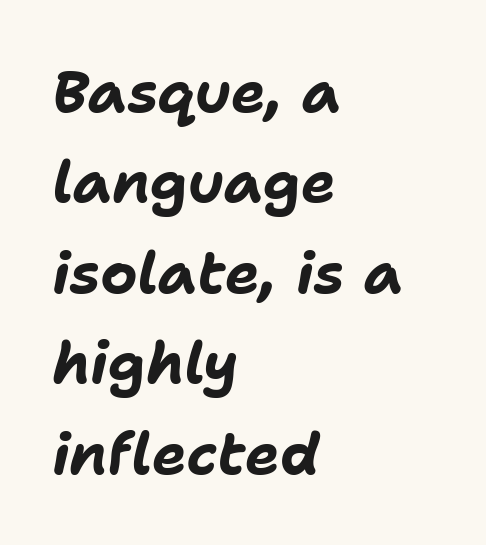
The image shows 58 px bold type, italic (leaning right); set left-aligned, normal line spacing (1.56x), normal letter spacing, not underlined; low stroke contrast and a medium x-height.
